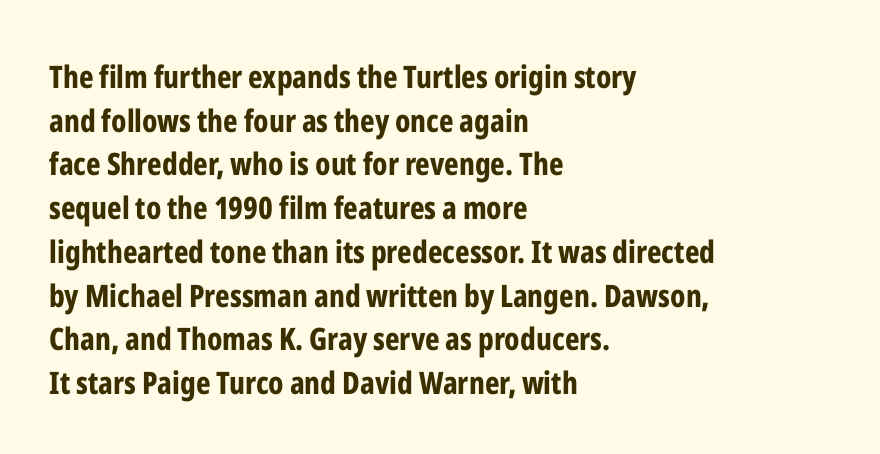
{"serif": "no", "italic": "no", "bold": "yes", "weight": "bold", "width": "condensed", "stroke_contrast": "low", "x_height": "medium", "monospaced": "no", "underline": "no", "align": "left", "line_spacing": "normal", "line_spacing_ratio": 1.41, "letter_spacing": "normal", "letter_spacing_em": 0.0, "glyph_px": 31}
